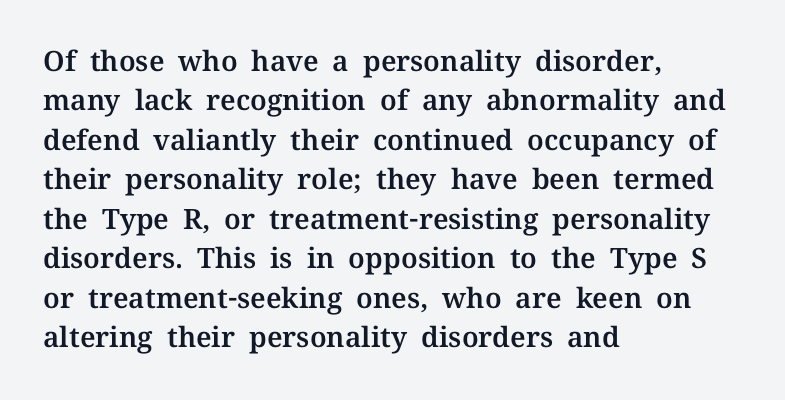
Where is the straight margin? On the left. The face used here is rendered with its standard letterfit. Check where the strokes stop: tiny serifs finish them off. The baseline area is clear.
